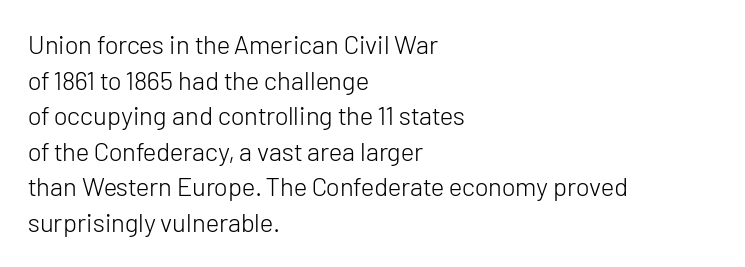
{"italic": "no", "bold": "no", "underline": "no", "align": "left", "line_spacing": "normal", "line_spacing_ratio": 1.37, "letter_spacing": "normal", "letter_spacing_em": 0.0, "glyph_px": 26}
